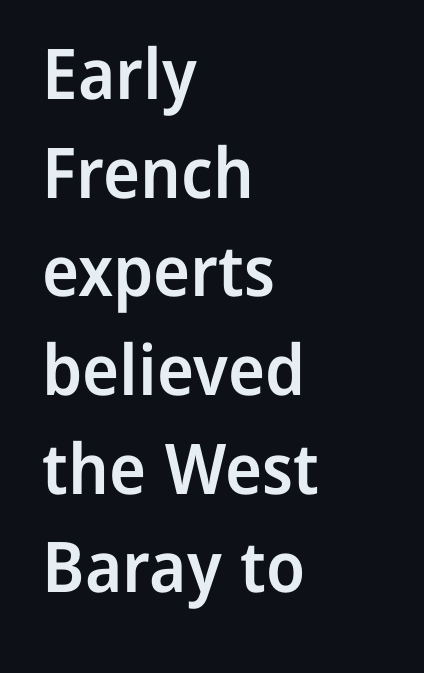
Q: Is the text bold? A: Semi-bold.
Q: Is the text italic (slanted)? A: No, it is upright.
Q: Is the typeface a serif or a sans-serif typeface? A: Sans-serif.
Q: Is the text underlined? A: No.
Q: How is the paragraph aligned? A: Left-aligned.
Q: Is the spacing between letters normal or unusually wide? A: Normal.
Q: Is the spacing between lines tight, normal or loose? A: Normal.
Q: Width (condensed, normal, or wide)? A: Normal.
Q: Stroke contrast? A: Low.
Q: x-height? A: Medium.
Q: Monospaced? A: No.
